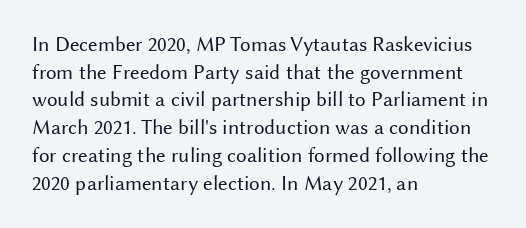
The image shows 21 px text type, upright; set left-aligned, normal line spacing (1.32x), normal letter spacing, not underlined.
